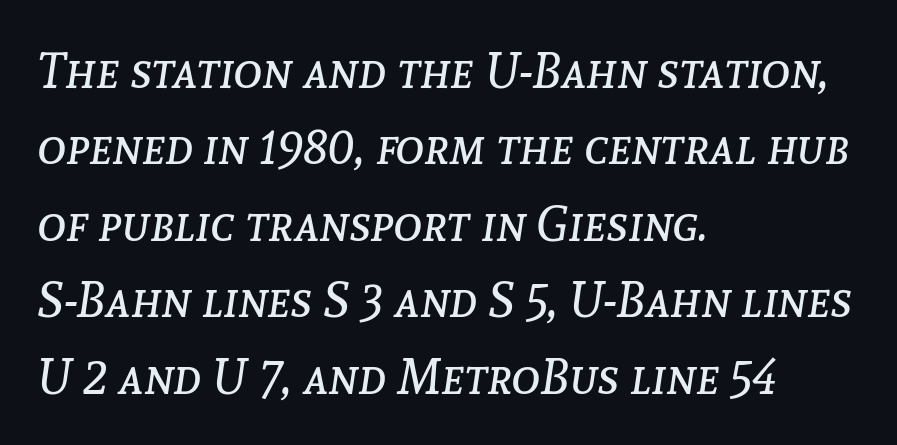
The image shows 49 px regular-weight type, italic (leaning right); set left-aligned, normal line spacing (1.56x), normal letter spacing, not underlined; low stroke contrast and a medium x-height.
